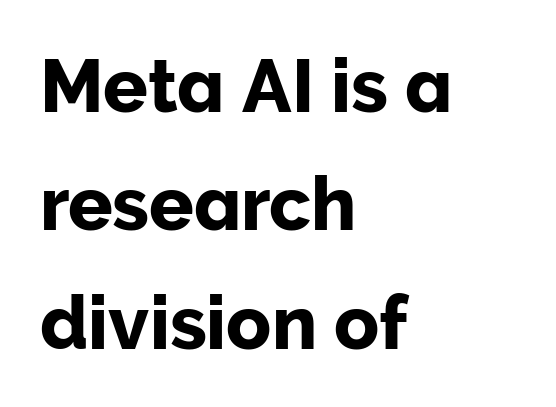
{"serif": "no", "italic": "no", "width": "normal", "stroke_contrast": "low", "x_height": "medium", "monospaced": "no", "underline": "no", "align": "left", "line_spacing": "normal", "line_spacing_ratio": 1.6, "letter_spacing": "normal", "letter_spacing_em": 0.0, "glyph_px": 74}
